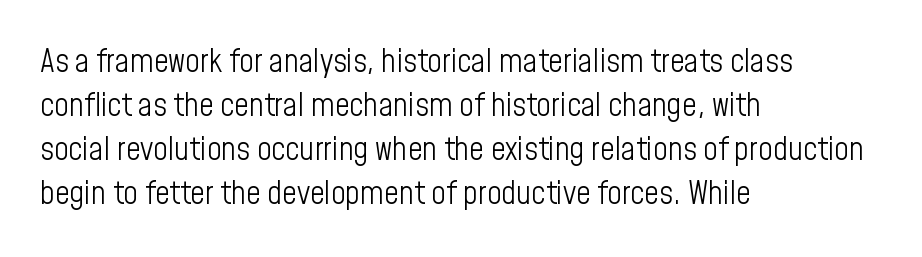
Has an underline been added? It has not. This rendering employs a face without finishing strokes, i.e., a sans-serif. The letters stand upright; this is a roman face. The cut favours lightness, reaching ordinary text weight at its darkest. Whoever set this chose a conventional vertical rhythm. This rendering uses left alignment, leaving the right contour irregular.
